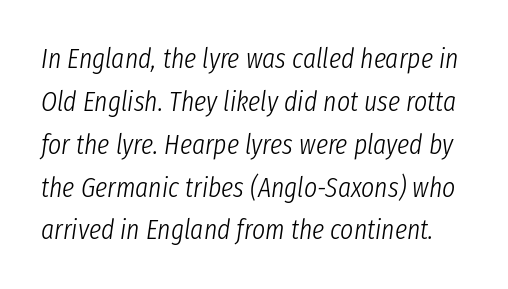
{"italic": "yes", "lean": "right", "slant_degrees": 8, "bold": "no", "weight": "light", "width": "condensed", "stroke_contrast": "low", "x_height": "medium", "monospaced": "no", "underline": "no", "line_spacing": "normal", "line_spacing_ratio": 1.53, "letter_spacing": "normal", "letter_spacing_em": 0.0, "glyph_px": 28}
